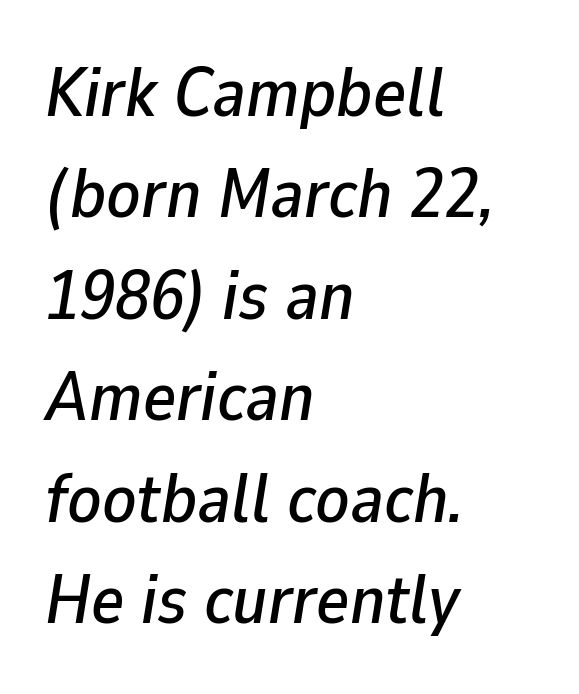
The string is rendered with underlining switched off. Spacing verdict: proportional, widths tailored to each character. Each word holds together tightly as a unit, with standard inter-letter gaps. In terms of leading, this rendering sits right in the middle.
